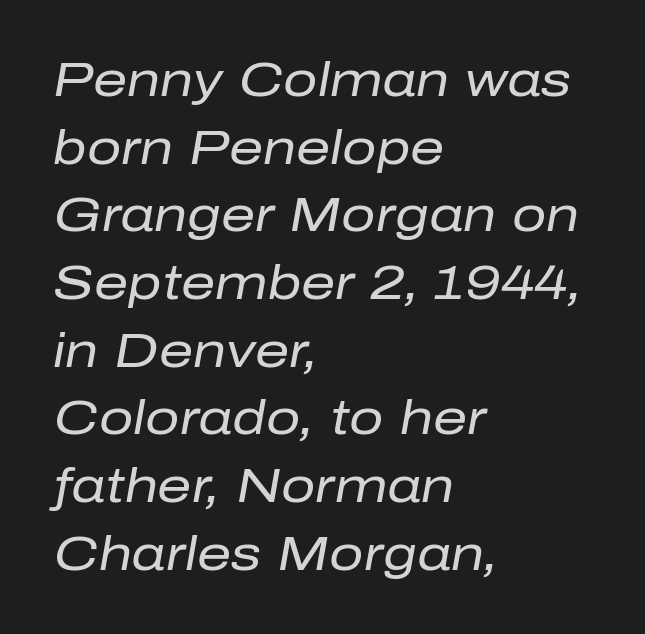
Varying glyph widths throughout — classic text-font behaviour. Compared with a typical body face, this is equally light or lighter still. The setting favours the left margin, as ordinary paragraphs usually do. The area under the type is left untouched. This rendering leaves character spacing at its baseline value.
